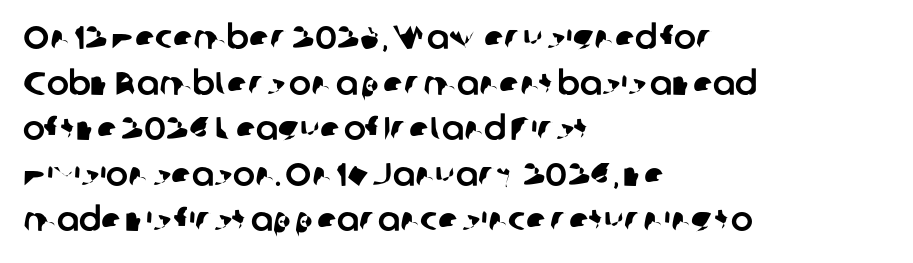
The image shows 33 px sans-serif type; set left-aligned, normal line spacing (1.38x), normal letter spacing, not underlined; low stroke contrast and a medium x-height.
